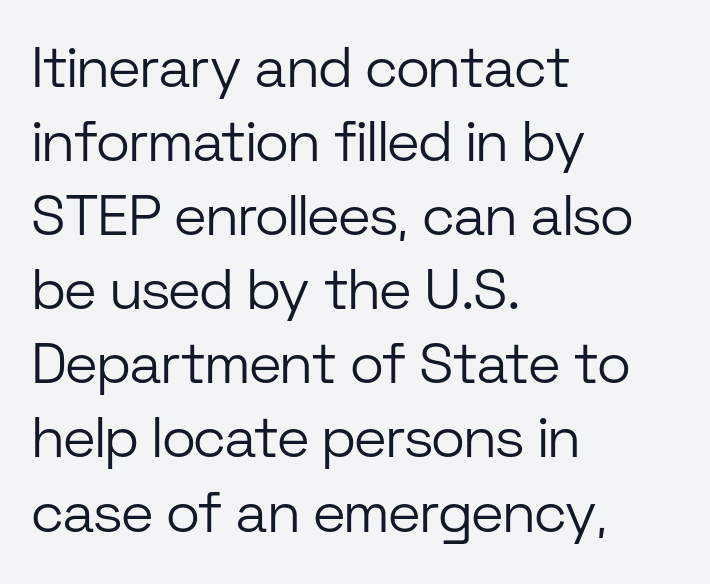
Q: Is the text bold? A: No.
Q: Is the text italic (slanted)? A: No, it is upright.
Q: Is the typeface a serif or a sans-serif typeface? A: Sans-serif.
Q: Is the text underlined? A: No.
Q: How is the paragraph aligned? A: Left-aligned.
Q: Is the spacing between letters normal or unusually wide? A: Normal.
Q: Is the spacing between lines tight, normal or loose? A: Normal.
Q: Width (condensed, normal, or wide)? A: Normal.
Q: Stroke contrast? A: Low.
Q: x-height? A: Medium.
Q: Monospaced? A: No.
